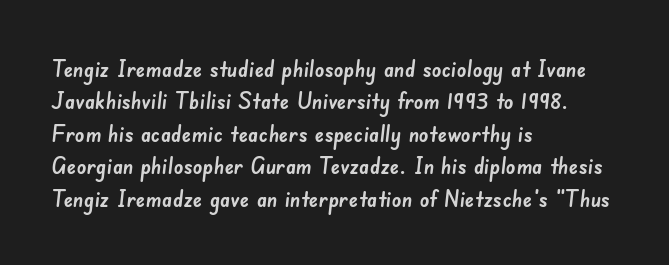
Notice how the passage keeps a crisp vertical edge on the left only. Descenders are the only things crossing below the line. Glyph-to-glyph distance matches everyday printed text. A normal amount of white space separates one row of letters from the next.
